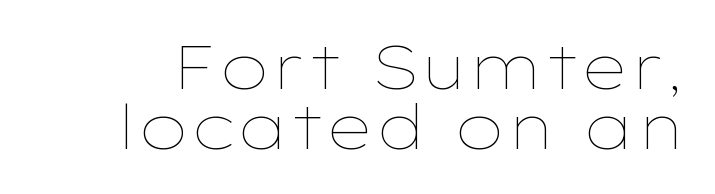
The image shows 61 px thin, wide type, upright; set tight line spacing (0.99x), normal letter spacing, not underlined; low stroke contrast and a medium x-height.
